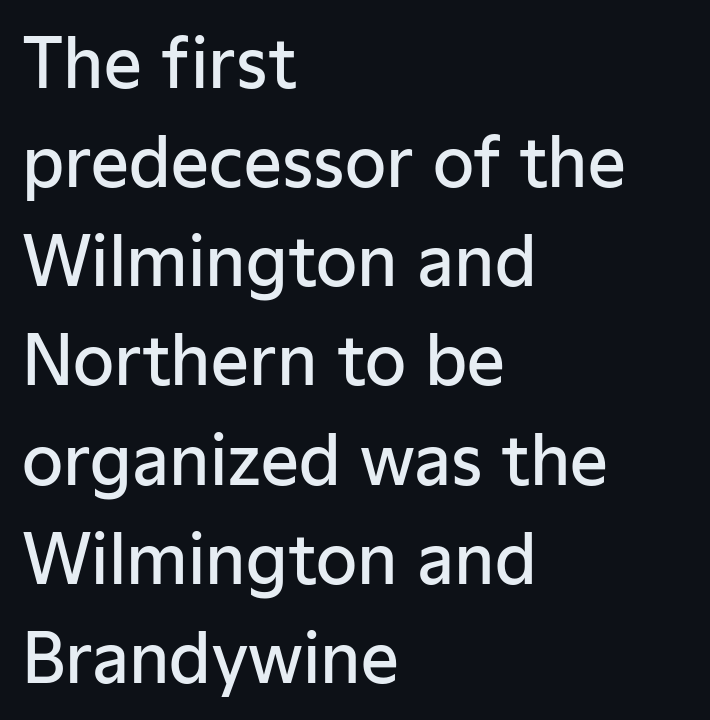
Q: Is the text bold? A: Semi-bold.
Q: Is the text italic (slanted)? A: No, it is upright.
Q: Is the typeface a serif or a sans-serif typeface? A: Sans-serif.
Q: Is the text underlined? A: No.
Q: How is the paragraph aligned? A: Left-aligned.
Q: Is the spacing between letters normal or unusually wide? A: Normal.
Q: Is the spacing between lines tight, normal or loose? A: Normal.
Q: Width (condensed, normal, or wide)? A: Normal.
Q: Stroke contrast? A: Low.
Q: x-height? A: Medium.
Q: Monospaced? A: No.
